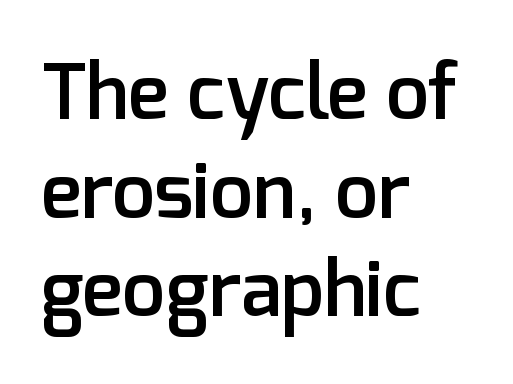
Q: Is the text bold? A: Semi-bold.
Q: Is the text italic (slanted)? A: No, it is upright.
Q: Is the typeface a serif or a sans-serif typeface? A: Sans-serif.
Q: Is the text underlined? A: No.
Q: How is the paragraph aligned? A: Left-aligned.
Q: Is the spacing between letters normal or unusually wide? A: Normal.
Q: Is the spacing between lines tight, normal or loose? A: Normal.
Q: Width (condensed, normal, or wide)? A: Normal.
Q: Stroke contrast? A: Low.
Q: x-height? A: Medium.
Q: Monospaced? A: No.
